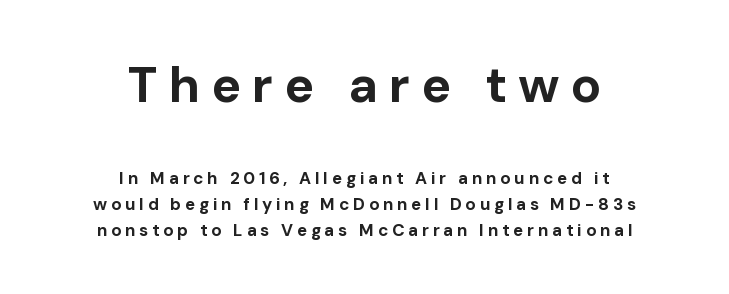
{"serif": "no", "italic": "no", "bold": "yes", "weight": "bold", "width": "normal", "stroke_contrast": "low", "x_height": "medium", "monospaced": "no", "underline": "no", "align": "center", "line_spacing": "normal", "line_spacing_ratio": 1.51, "letter_spacing": "wide", "letter_spacing_em": 0.22, "larger_block": "first", "size_ratio": 2.94, "glyph_px": 50}
